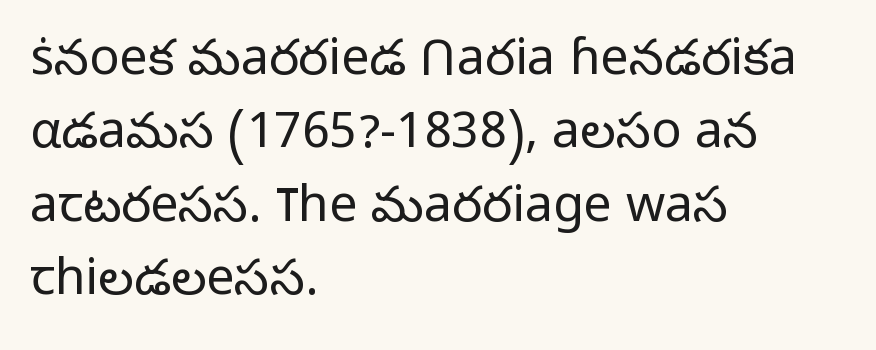
Serif or sans? Sans — the stroke terminals are bare. Letter spacing: default. You could not count columns in this text — the font is proportionally spaced. What's the leading like? Ordinary, nothing unusual.
